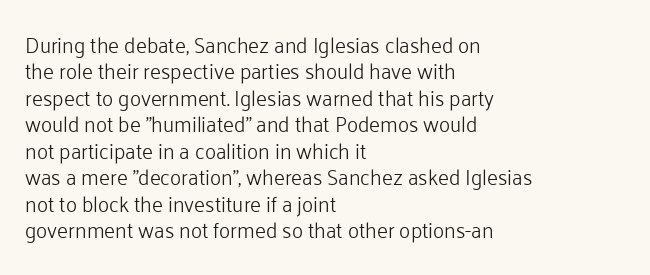
{"italic": "no", "bold": "no", "underline": "no", "align": "left", "line_spacing": "normal", "line_spacing_ratio": 1.26, "letter_spacing": "normal", "letter_spacing_em": 0.0, "glyph_px": 21}
